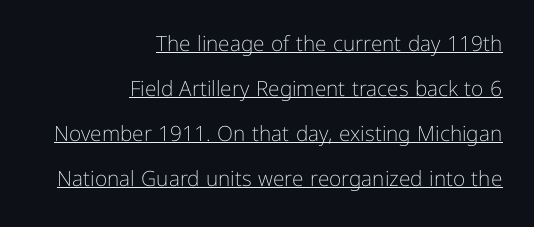
Posture: vertical. The block of text is sparse from top to bottom, with ample space between rows. Each word holds together tightly as a unit, with standard inter-letter gaps. Line ends are locked; line starts wander.
